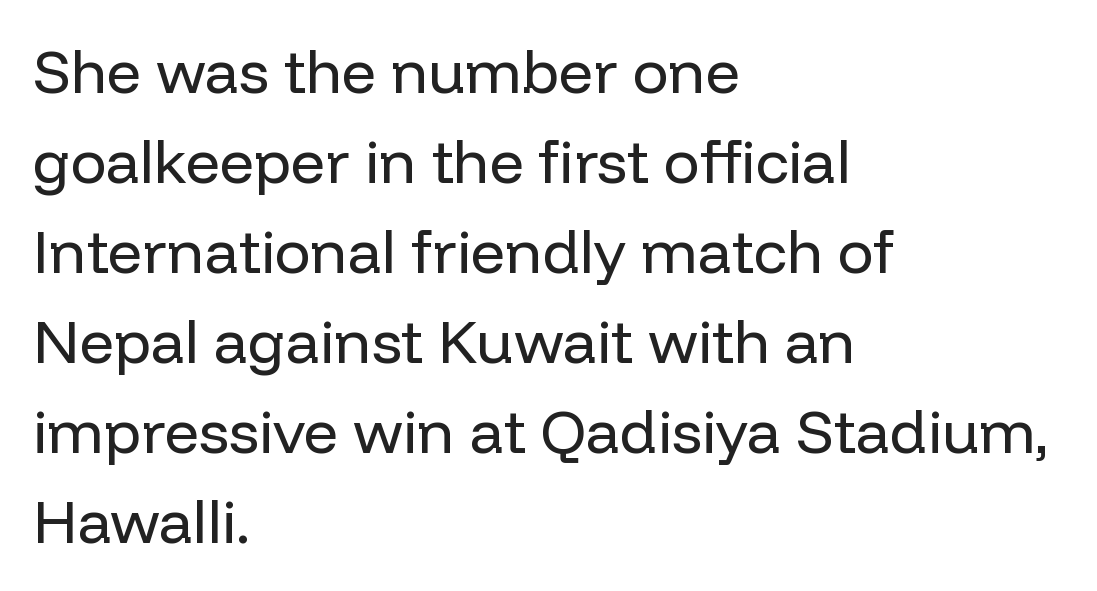
Weight: not bold — regular or lighter. Is the block centered? No — it sits flush against the left margin. These lines were composed using upright roman letters. In terms of leading, this rendering sits right in the middle. The zone under the glyphs is completely vacant. Look at the bottom of the vertical strokes: they stop flat, with no serifs.
